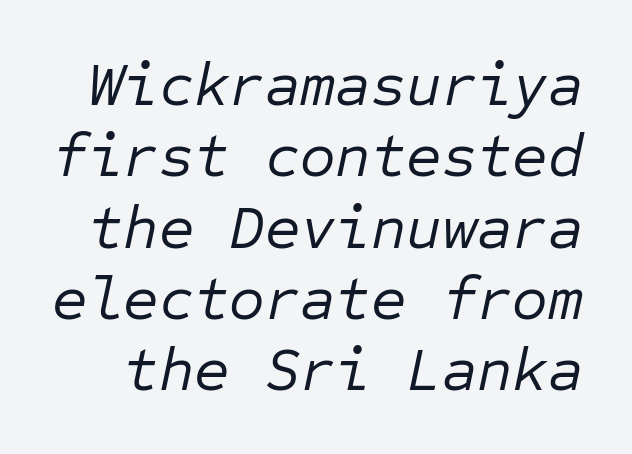
Q: Is the text bold? A: No.
Q: Is the text italic (slanted)? A: Yes, it leans right by about 12 degrees.
Q: Is the text underlined? A: No.
Q: Is the spacing between letters normal or unusually wide? A: Normal.
Q: Width (condensed, normal, or wide)? A: Normal.
Q: Stroke contrast? A: Low.
Q: x-height? A: Medium.
Q: Monospaced? A: Yes.
